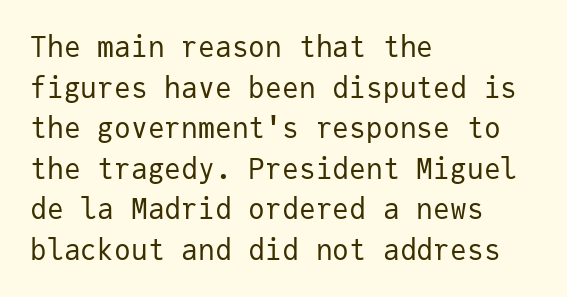
The image shows 28 px regular-weight sans-serif type, upright, monospaced; set left-aligned, normal line spacing (1.45x), normal letter spacing, not underlined; low stroke contrast and a medium x-height.
